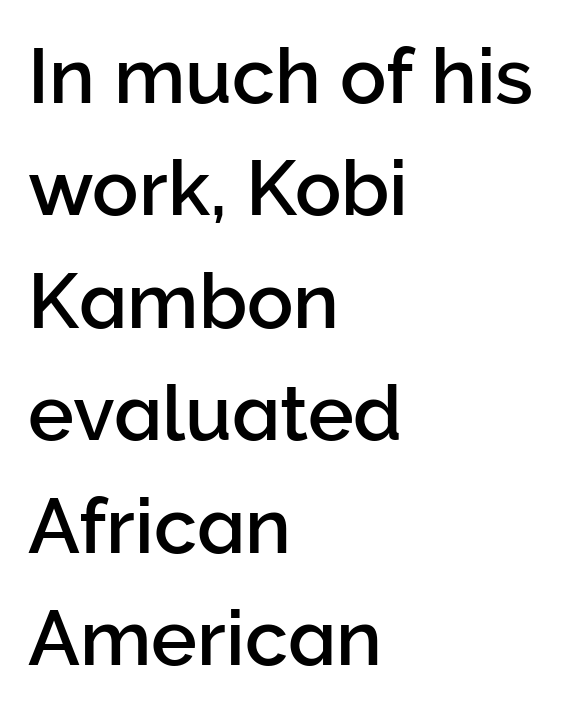
The image shows 77 px sans-serif type, upright; set left-aligned, normal line spacing (1.46x), normal letter spacing, not underlined; low stroke contrast and a medium x-height.
